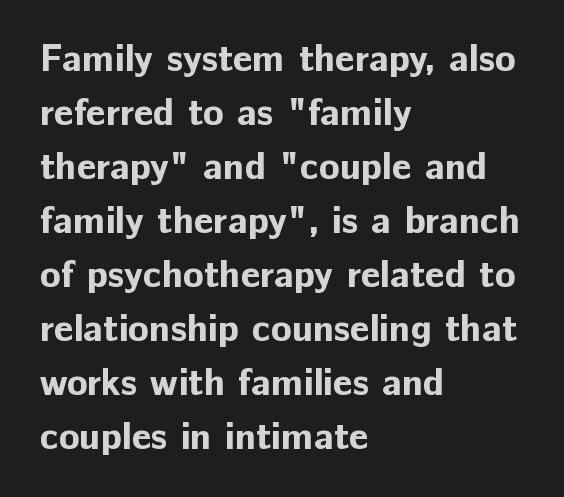
Q: Is the text bold? A: Yes.
Q: Is the text italic (slanted)? A: No, it is upright.
Q: Is the typeface a serif or a sans-serif typeface? A: Sans-serif.
Q: Is the text underlined? A: No.
Q: How is the paragraph aligned? A: Left-aligned.
Q: Is the spacing between letters normal or unusually wide? A: Normal.
Q: Is the spacing between lines tight, normal or loose? A: Normal.
Q: Width (condensed, normal, or wide)? A: Normal.
Q: Stroke contrast? A: Low.
Q: x-height? A: Medium.
Q: Monospaced? A: No.
